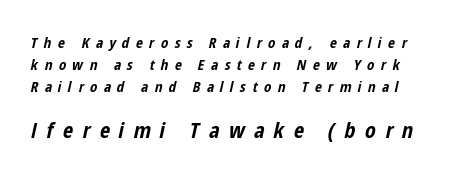
Is the type slanted? Yes — the strokes lean at a clear angle. Weight check: bold — yes, fully. Descenders are the only things crossing below the line. Honestly, the letter spacing is so wide it's the main thing you notice. The block sitting lower on the canvas is the one with enlarged characters.
